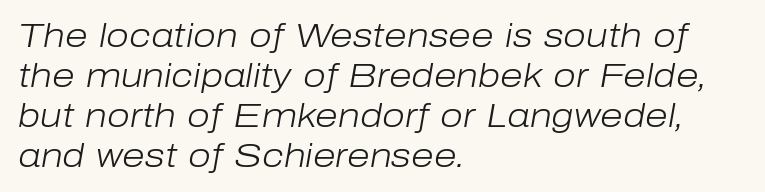
{"italic": "yes", "lean": "right", "slant_degrees": 10, "bold": "no", "weight": "light", "width": "normal", "stroke_contrast": "low", "x_height": "medium", "monospaced": "no", "underline": "no", "align": "left", "line_spacing_ratio": 1.21, "letter_spacing": "normal", "letter_spacing_em": 0.0, "glyph_px": 33}
